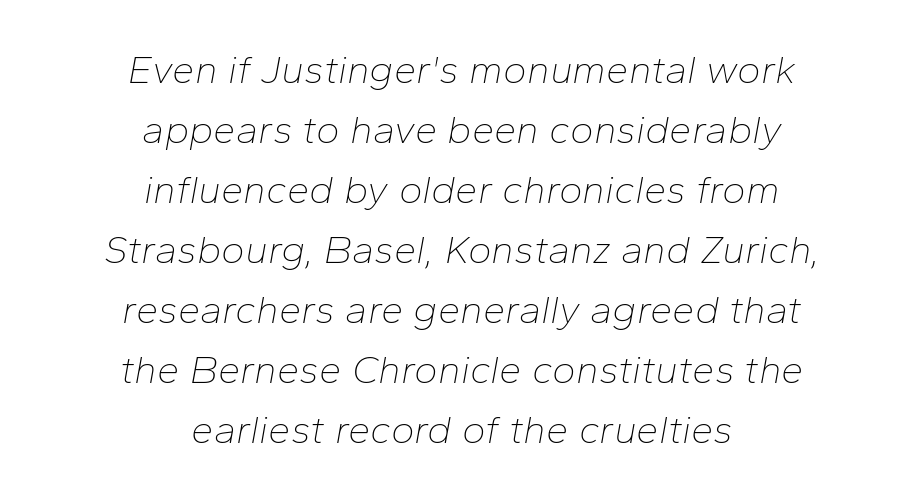
Summary of vertical rhythm: regular, with standard interline spacing. Spacing verdict: proportional, widths tailored to each character. You can tell it's italic because the verticals aren't actually vertical. Each row of text sits above clean, open space. The font sits on the lighter half of the weight spectrum, regular included.
